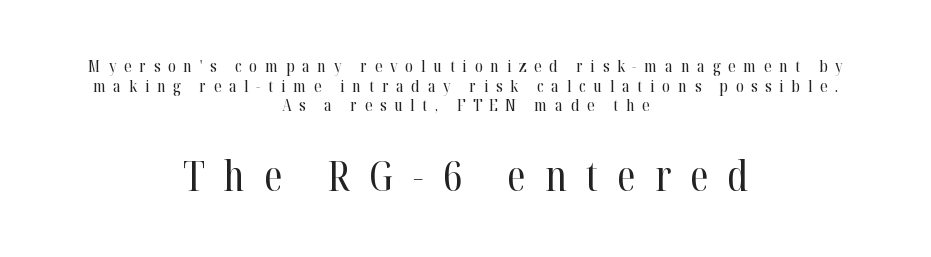
{"serif": "yes", "italic": "no", "bold": "no", "weight": "regular", "width": "condensed", "stroke_contrast": "high", "x_height": "medium", "monospaced": "no", "underline": "no", "align": "center", "line_spacing_ratio": 1.16, "letter_spacing": "wide", "letter_spacing_em": 0.46, "larger_block": "second", "size_ratio": 2.47, "glyph_px": 42}
